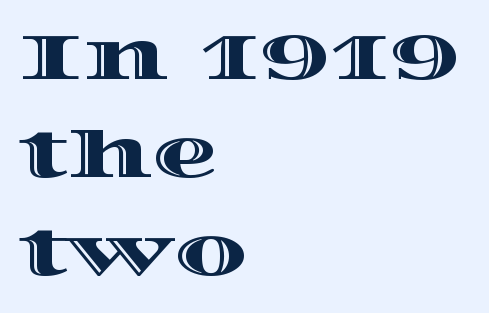
The image shows 65 px wide type, upright; set left-aligned, normal line spacing (1.51x), normal letter spacing, not underlined; a large x-height.
